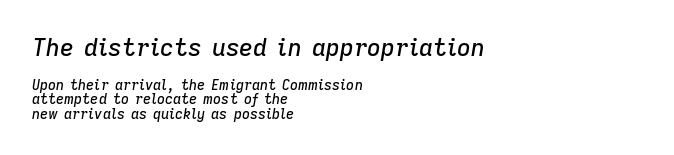
{"italic": "yes", "lean": "right", "slant_degrees": 9, "underline": "no", "align": "left", "line_spacing": "tight", "line_spacing_ratio": 1.03, "letter_spacing": "normal", "letter_spacing_em": 0.0, "larger_block": "first", "size_ratio": 1.71, "glyph_px": 24}
